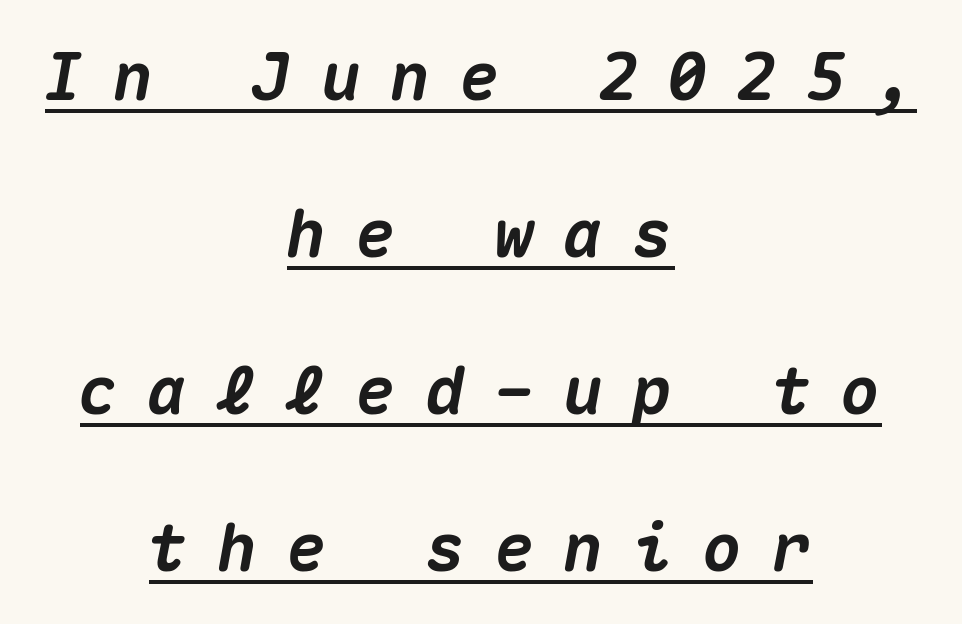
{"italic": "yes", "lean": "right", "slant_degrees": 10, "bold": "yes", "weight": "heavy", "width": "normal", "stroke_contrast": "medium", "x_height": "medium", "monospaced": "yes", "underline": "yes", "align": "center", "line_spacing": "loose", "line_spacing_ratio": 2.38, "letter_spacing": "wide", "letter_spacing_em": 0.45, "glyph_px": 66}
